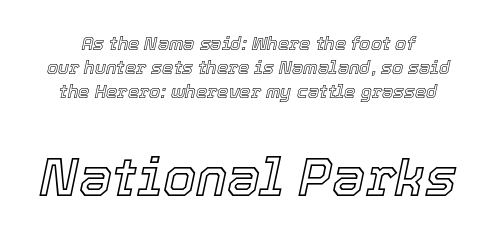
Q: Is the text italic (slanted)? A: Yes, it leans right by about 12 degrees.
Q: Is the text underlined? A: No.
Q: Is the spacing between letters normal or unusually wide? A: Normal.
Q: Is the spacing between lines tight, normal or loose? A: Normal.
Q: Which block of text is set in a larger size, the first (top) or the second (bottom)? A: The second (bottom) one.
Q: Width (condensed, normal, or wide)? A: Normal.
Q: x-height? A: Medium.
Q: Monospaced? A: No.
